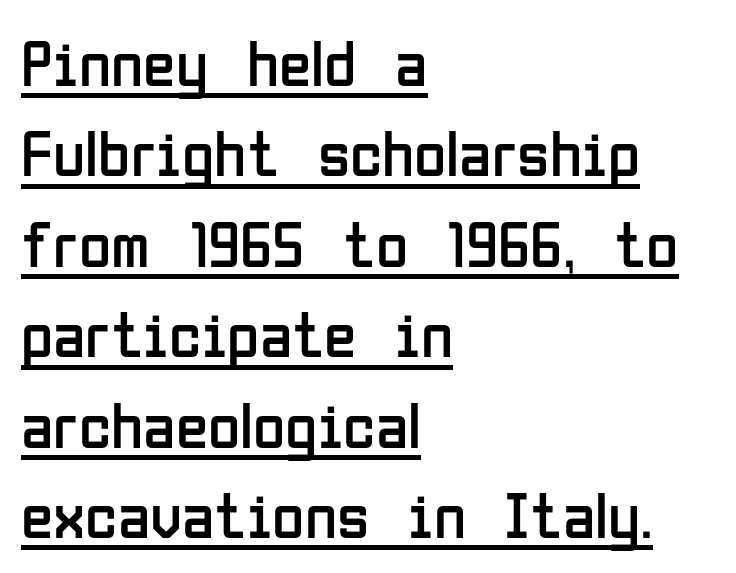
Compared with a centered layout, this one pins lines to the left instead. The typeface chosen for these lines omits serifs. Spacing verdict: proportional, widths tailored to each character. There is no visible air inserted between adjacent glyphs. This rendering features underlined lettering. A typesetter would call this leading conventional body-copy spacing.
